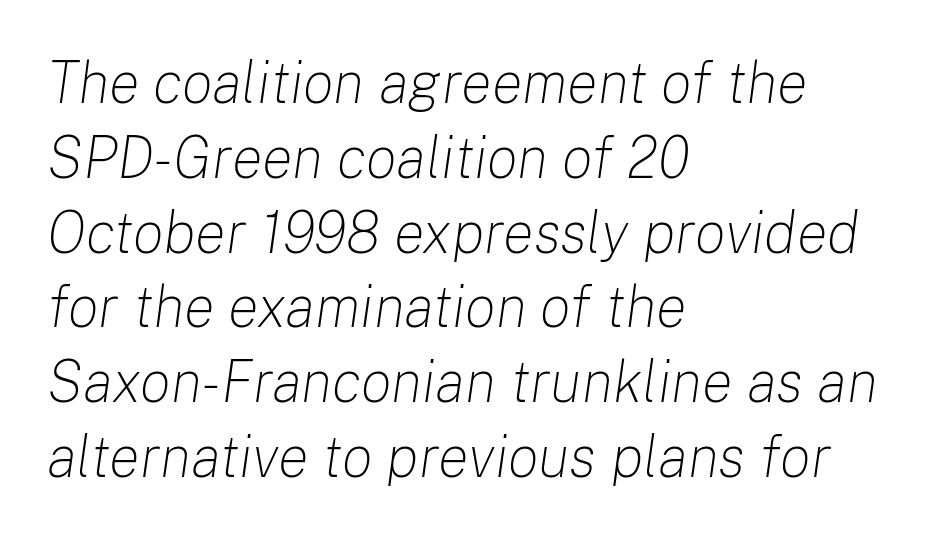
Q: Is the text bold? A: No.
Q: Is the text italic (slanted)? A: Yes, it leans right by about 8 degrees.
Q: Is the text underlined? A: No.
Q: How is the paragraph aligned? A: Left-aligned.
Q: Is the spacing between letters normal or unusually wide? A: Normal.
Q: Is the spacing between lines tight, normal or loose? A: Normal.
Q: Width (condensed, normal, or wide)? A: Normal.
Q: Stroke contrast? A: Low.
Q: x-height? A: Medium.
Q: Monospaced? A: No.
